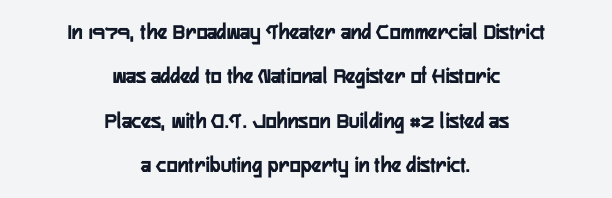
Q: Is the text bold? A: Yes.
Q: Is the text italic (slanted)? A: No, it is upright.
Q: Is the text underlined? A: No.
Q: How is the paragraph aligned? A: Centered.
Q: Is the spacing between letters normal or unusually wide? A: Normal.
Q: Is the spacing between lines tight, normal or loose? A: Loose.
